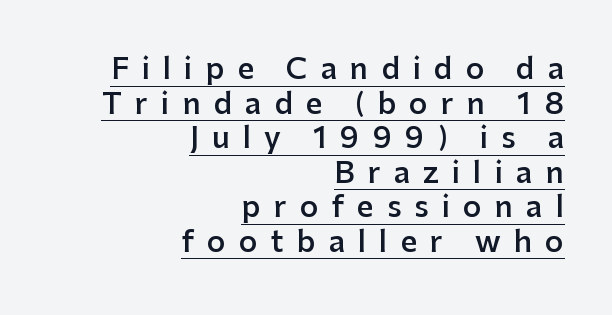
Q: Is the text bold? A: Semi-bold.
Q: Is the text italic (slanted)? A: No, it is upright.
Q: Is the typeface a serif or a sans-serif typeface? A: Sans-serif.
Q: Is the text underlined? A: Yes.
Q: How is the paragraph aligned? A: Right-aligned.
Q: Is the spacing between letters normal or unusually wide? A: Unusually wide.
Q: Width (condensed, normal, or wide)? A: Normal.
Q: Stroke contrast? A: Low.
Q: x-height? A: Medium.
Q: Monospaced? A: No.
